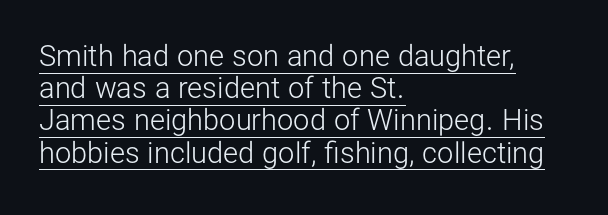
Q: Is the text bold? A: No.
Q: Is the text italic (slanted)? A: No, it is upright.
Q: Is the typeface a serif or a sans-serif typeface? A: Sans-serif.
Q: Is the text underlined? A: Yes.
Q: How is the paragraph aligned? A: Left-aligned.
Q: Is the spacing between letters normal or unusually wide? A: Normal.
Q: Is the spacing between lines tight, normal or loose? A: Tight.
Q: Width (condensed, normal, or wide)? A: Normal.
Q: Stroke contrast? A: Low.
Q: x-height? A: Medium.
Q: Monospaced? A: No.
